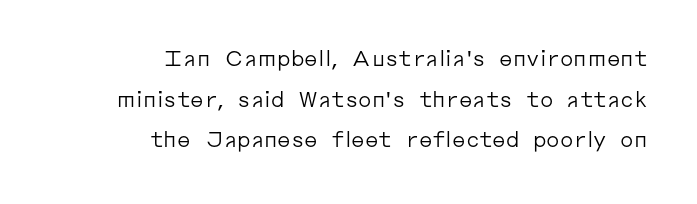
The image shows 21 px text type, upright; set right-aligned, loose line spacing (1.94x), normal letter spacing, not underlined.
